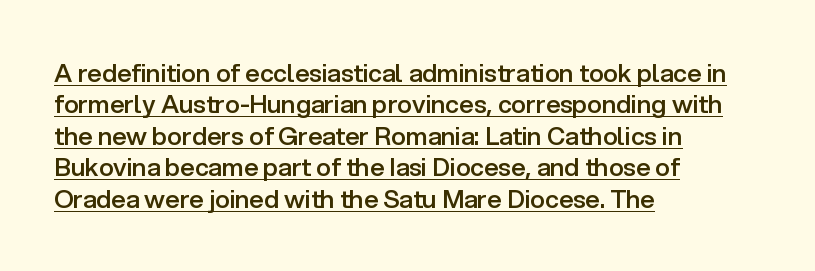
Q: Is the text bold? A: Semi-bold.
Q: Is the text italic (slanted)? A: No, it is upright.
Q: Is the text underlined? A: Yes.
Q: How is the paragraph aligned? A: Left-aligned.
Q: Is the spacing between letters normal or unusually wide? A: Normal.
Q: Is the spacing between lines tight, normal or loose? A: Normal.
